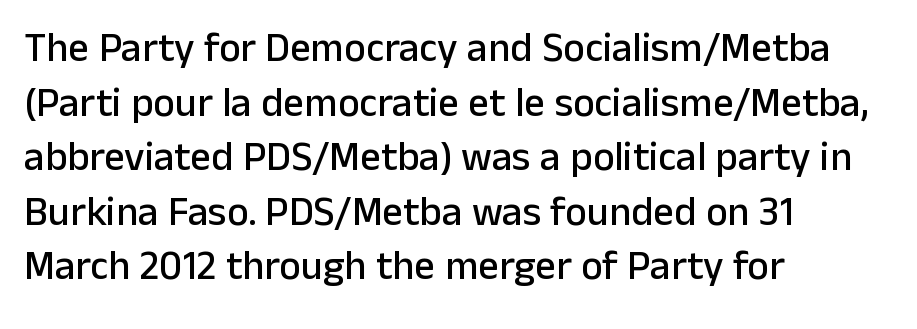
This is the regular roman posture of the typeface. This rendering uses left alignment, leaving the right contour irregular. The string is rendered with underlining switched off. Are there feet on the stems? There aren't — it's a sans. The letterforms sit shoulder to shoulder at normal distance.
